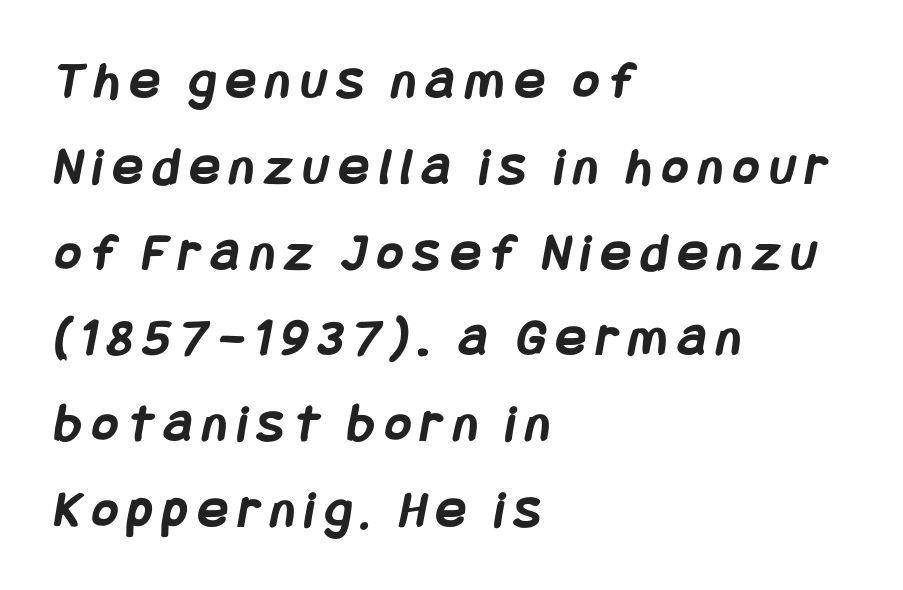
In terms of letterspacing, this is a distinctly airy, spread setting. The paragraph has a hard left edge and a soft right edge. Is the type bold? Yes — the strokes are clearly thick and heavy. A clean baseline with only descenders dipping below it.
